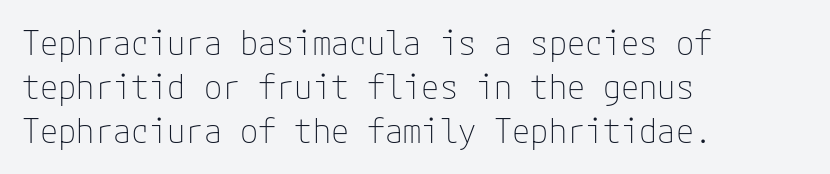
The face used here is a sans, in the tradition of grotesques and geometrics. Every character sits straight up, as roman type does. Is this a heavy cut? Hardly; it is regular or lighter. Vertically, the passage feels balanced, rows spaced as you'd expect. This sample uses plain, unmodified letter spacing.
